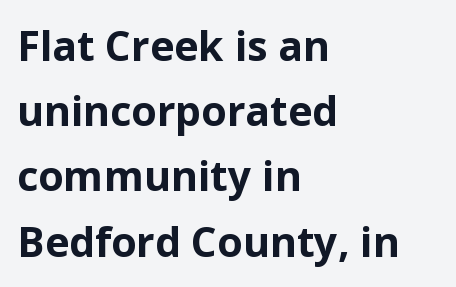
When letters stand straight like this, we call the style roman or upright. Do the characters align in a grid? No, the font is proportional. In terms of leading, this rendering sits right in the middle. There is no visible air inserted between adjacent glyphs. No word sits above an underline. Stroke thickness is high; the sample reads as a true bold.
